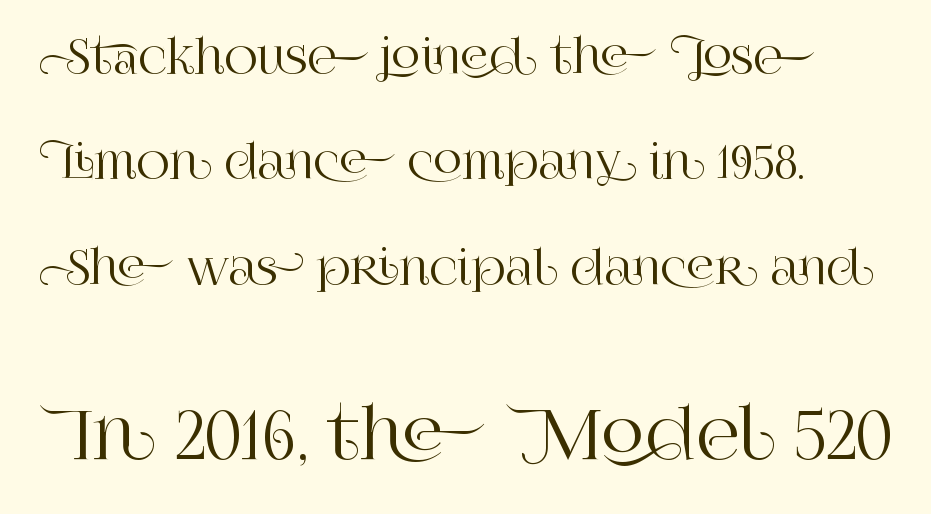
Q: Is the text italic (slanted)? A: No, it is upright.
Q: Is the typeface a serif or a sans-serif typeface? A: Serif.
Q: Is the text underlined? A: No.
Q: How is the paragraph aligned? A: Left-aligned.
Q: Is the spacing between letters normal or unusually wide? A: Normal.
Q: Is the spacing between lines tight, normal or loose? A: Loose.
Q: Which block of text is set in a larger size, the first (top) or the second (bottom)? A: The second (bottom) one.
Q: Width (condensed, normal, or wide)? A: Normal.
Q: Stroke contrast? A: High.
Q: x-height? A: Large.
Q: Monospaced? A: No.
